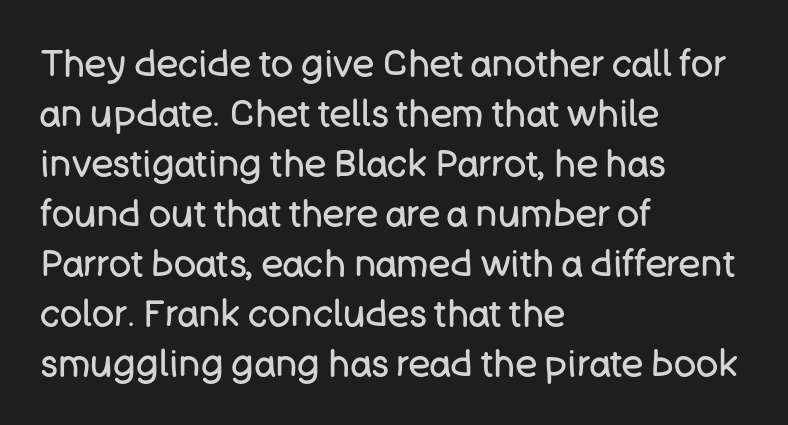
The gap between lines stays unmarked. The letterforms sit shoulder to shoulder at normal distance. The axis of the letterforms is exactly vertical. Alignment: flush left.
